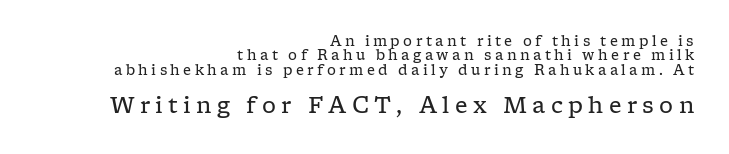
Q: Is the text bold? A: No.
Q: Is the text italic (slanted)? A: No, it is upright.
Q: Is the text underlined? A: No.
Q: How is the paragraph aligned? A: Right-aligned.
Q: Is the spacing between letters normal or unusually wide? A: Unusually wide.
Q: Is the spacing between lines tight, normal or loose? A: Tight.
Q: Which block of text is set in a larger size, the first (top) or the second (bottom)? A: The second (bottom) one.
